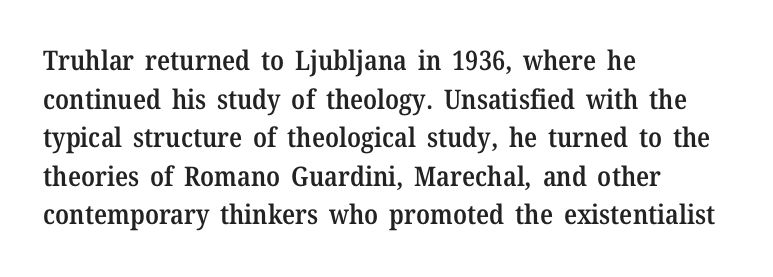
The image shows 27 px text type, upright; set left-aligned, normal line spacing (1.43x), normal letter spacing, not underlined.
